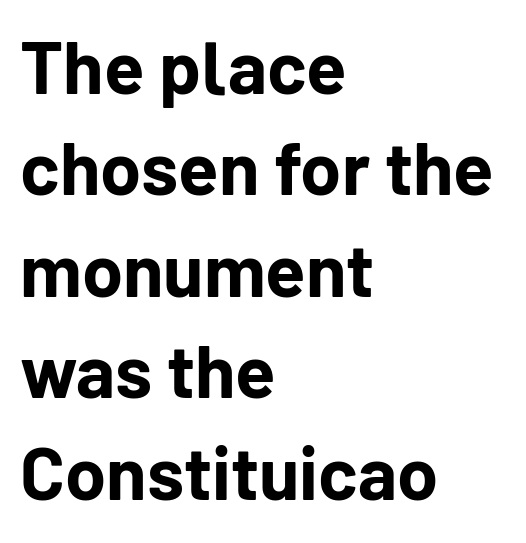
The image shows 74 px bold sans-serif type, upright; set left-aligned, normal line spacing (1.37x), normal letter spacing, not underlined; low stroke contrast and a medium x-height.
